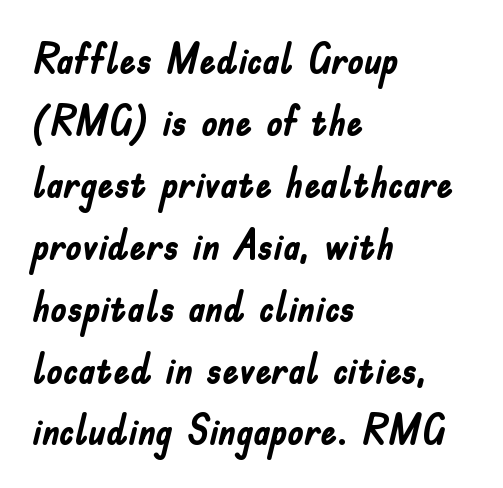
{"serif": "no", "bold": "yes", "weight": "semibold", "width": "condensed", "stroke_contrast": "low", "x_height": "small", "monospaced": "no", "underline": "no", "align": "left", "line_spacing": "normal", "line_spacing_ratio": 1.51, "letter_spacing": "normal", "letter_spacing_em": 0.0, "glyph_px": 41}
